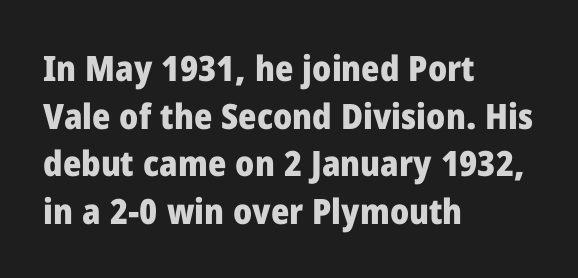
Q: Is the text bold? A: Yes.
Q: Is the text italic (slanted)? A: No, it is upright.
Q: Is the typeface a serif or a sans-serif typeface? A: Sans-serif.
Q: Is the text underlined? A: No.
Q: How is the paragraph aligned? A: Left-aligned.
Q: Is the spacing between letters normal or unusually wide? A: Normal.
Q: Is the spacing between lines tight, normal or loose? A: Normal.
Q: Width (condensed, normal, or wide)? A: Normal.
Q: Stroke contrast? A: Low.
Q: x-height? A: Medium.
Q: Monospaced? A: No.
